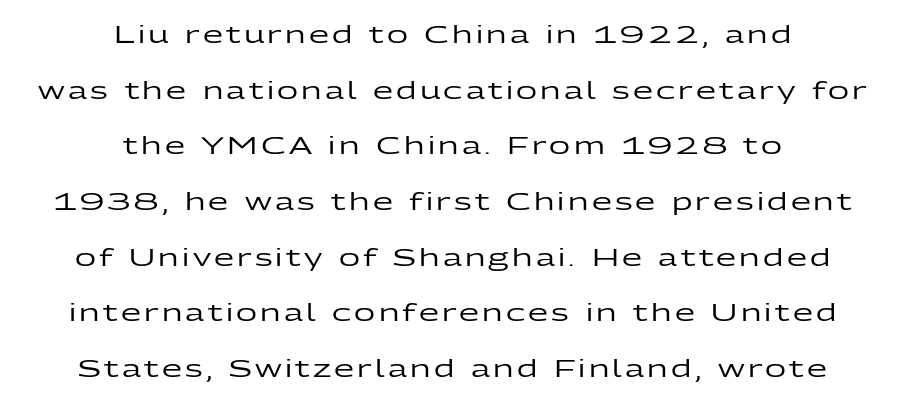
{"italic": "no", "underline": "no", "align": "center", "line_spacing": "loose", "line_spacing_ratio": 2.42, "glyph_px": 23}
